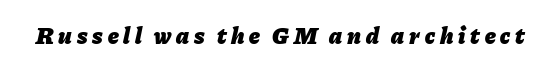
The image shows 24 px bold type, italic (leaning right); set unusually wide letter spacing (+0.2 em), not underlined.
